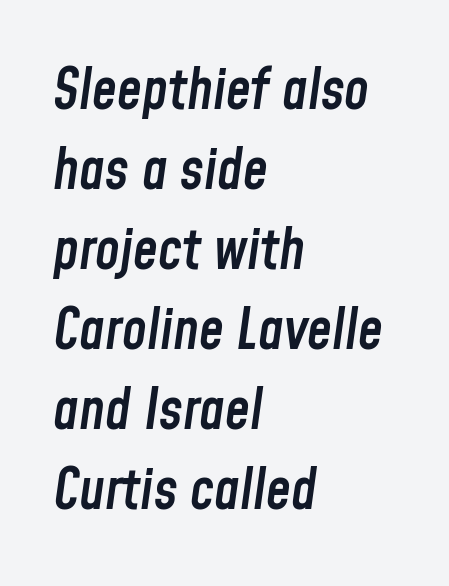
Looks like regular typesetting: each glyph gets only the width it needs. Look at the tracking — it's just the regular setting, nothing added. This rendering uses left alignment, leaving the right contour irregular. Check under the words: just untouched page. This block has exactly the height ordinary leading produces. It's the slanting kind of type.
